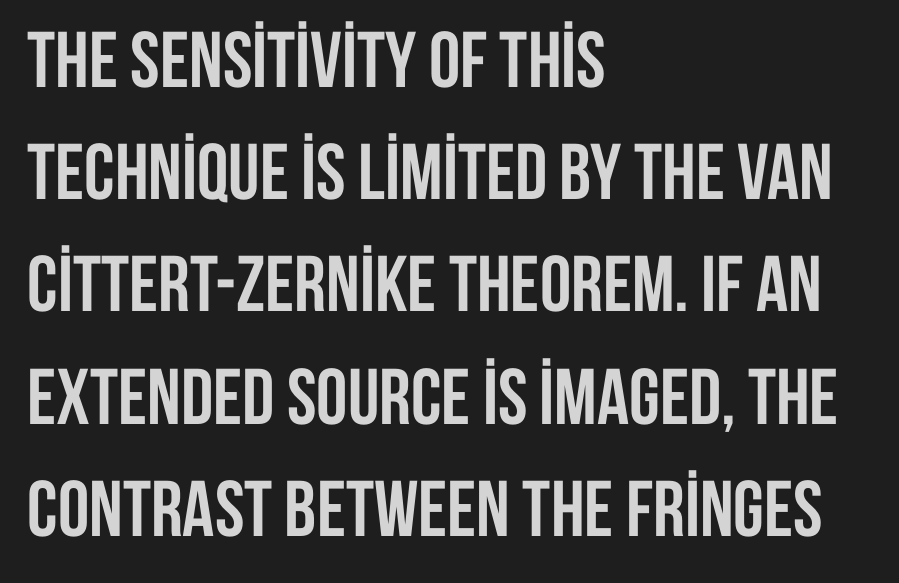
Visually the block forms a straight wall on the left and a jagged coastline on the right. This sample uses plain, unmodified letter spacing. The axis of the letterforms is exactly vertical. The rendering uses a bold face; every stroke is thick and dark. In terms of leading, this rendering sits right in the middle. This rendering employs a face without finishing strokes, i.e., a sans-serif.
